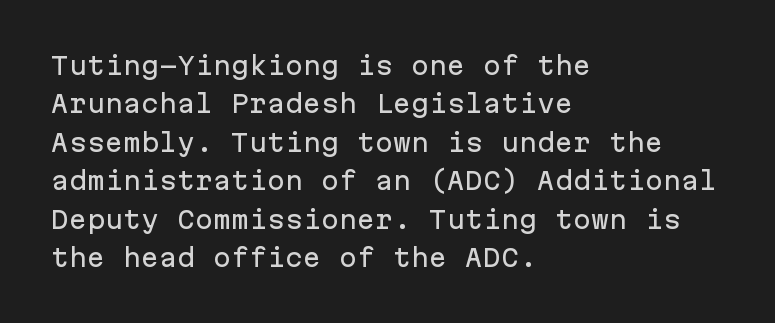
How would I describe the line gaps? Plain and ordinary. Teacher's note: observe the even left margin — that is flush-left alignment. Decoration check: the copy has no underline. Characters follow at the spacing the type designer built in. Is there any slant? The stems are plumb.
